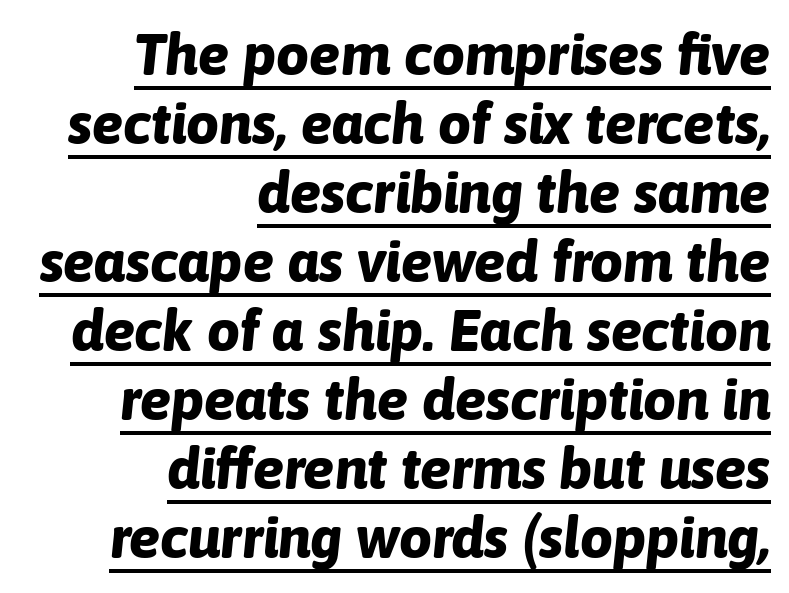
Q: Is the text bold? A: Yes.
Q: Is the text italic (slanted)? A: Yes, it leans right by about 6 degrees.
Q: Is the text underlined? A: Yes.
Q: How is the paragraph aligned? A: Right-aligned.
Q: Is the spacing between letters normal or unusually wide? A: Normal.
Q: Width (condensed, normal, or wide)? A: Normal.
Q: Stroke contrast? A: Low.
Q: x-height? A: Medium.
Q: Monospaced? A: No.
